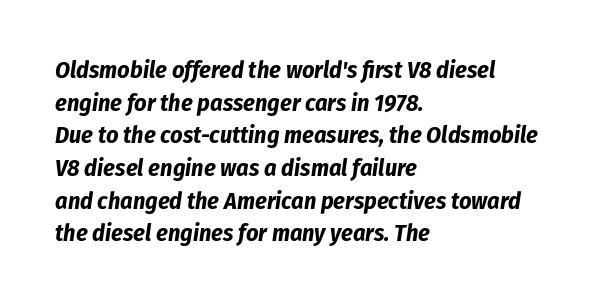
Q: Is the text bold? A: Yes.
Q: Is the text italic (slanted)? A: Yes, it leans right by about 8 degrees.
Q: Is the text underlined? A: No.
Q: How is the paragraph aligned? A: Left-aligned.
Q: Is the spacing between letters normal or unusually wide? A: Normal.
Q: Is the spacing between lines tight, normal or loose? A: Normal.
